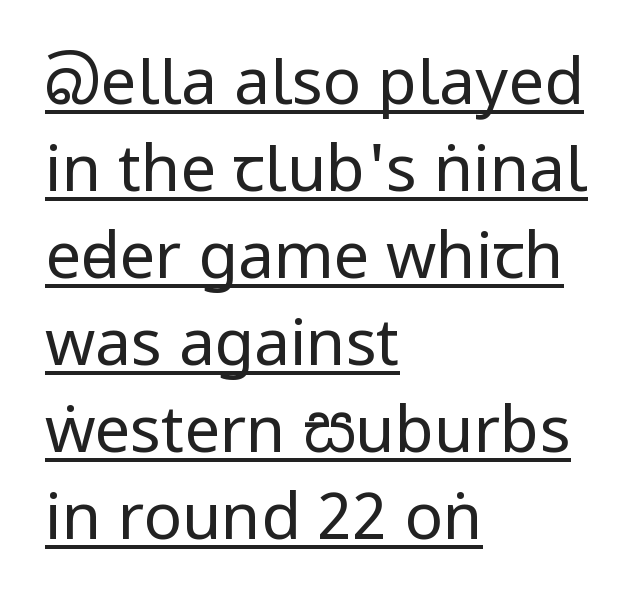
{"serif": "no", "italic": "no", "bold": "no", "weight": "regular", "width": "condensed", "stroke_contrast": "low", "underline": "yes", "align": "left", "line_spacing": "normal", "line_spacing_ratio": 1.36, "letter_spacing": "normal", "letter_spacing_em": 0.0, "glyph_px": 64}
